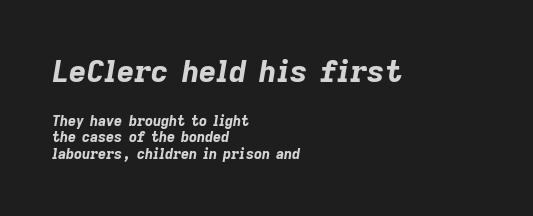
Q: Is the text bold? A: Yes.
Q: Is the text italic (slanted)? A: Yes, it leans right by about 9 degrees.
Q: Is the text underlined? A: No.
Q: How is the paragraph aligned? A: Left-aligned.
Q: Is the spacing between letters normal or unusually wide? A: Normal.
Q: Which block of text is set in a larger size, the first (top) or the second (bottom)? A: The first (top) one.
Q: Width (condensed, normal, or wide)? A: Normal.
Q: Stroke contrast? A: Low.
Q: x-height? A: Medium.
Q: Monospaced? A: No.
